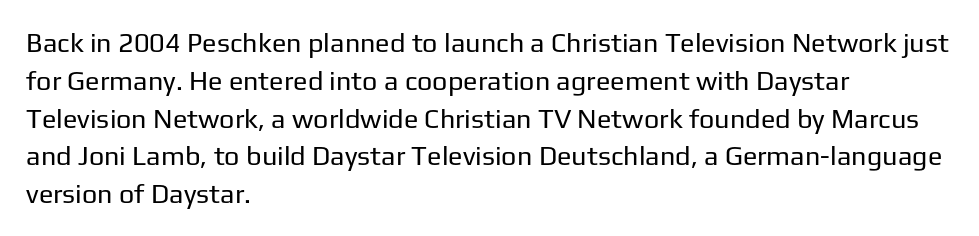
Q: Is the text bold? A: No.
Q: Is the text italic (slanted)? A: No, it is upright.
Q: Is the text underlined? A: No.
Q: How is the paragraph aligned? A: Left-aligned.
Q: Is the spacing between letters normal or unusually wide? A: Normal.
Q: Is the spacing between lines tight, normal or loose? A: Normal.
